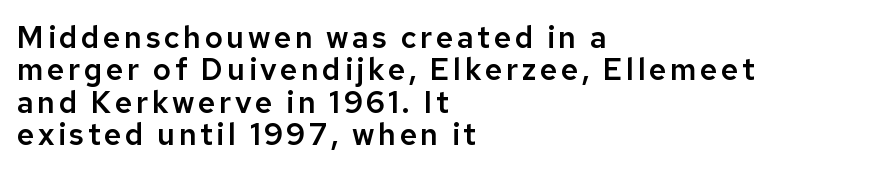
The image shows 30 px sans-serif type, upright; set left-aligned, tight line spacing (1.08x), not underlined; low stroke contrast and a medium x-height.
